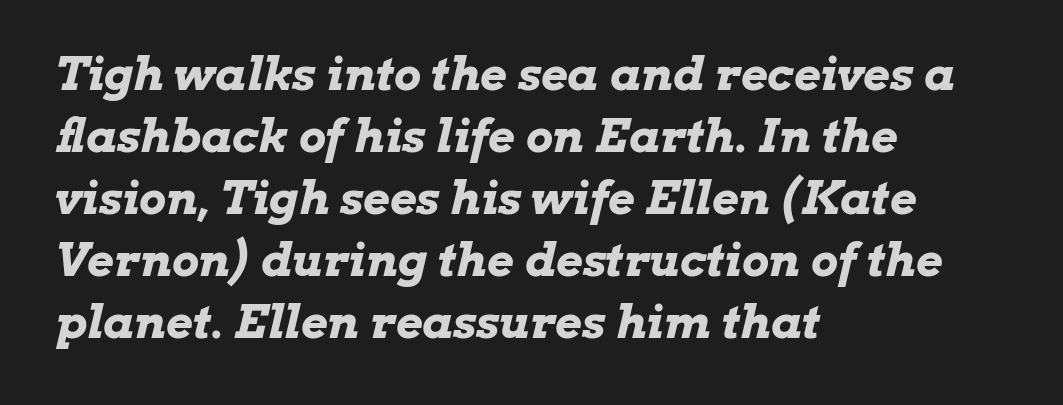
{"italic": "yes", "lean": "right", "slant_degrees": 13, "bold": "yes", "weight": "bold", "width": "wide", "stroke_contrast": "low", "x_height": "medium", "monospaced": "no", "underline": "no", "align": "left", "line_spacing": "normal", "line_spacing_ratio": 1.35, "letter_spacing": "normal", "letter_spacing_em": 0.0, "glyph_px": 46}
